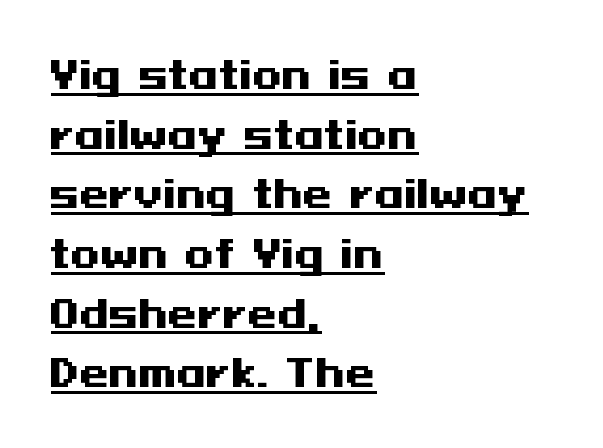
{"serif": "no", "italic": "no", "bold": "yes", "weight": "heavy", "width": "wide", "stroke_contrast": "medium", "x_height": "medium", "underline": "yes", "align": "left", "line_spacing": "normal", "line_spacing_ratio": 1.57, "letter_spacing": "normal", "letter_spacing_em": 0.0, "glyph_px": 38}
